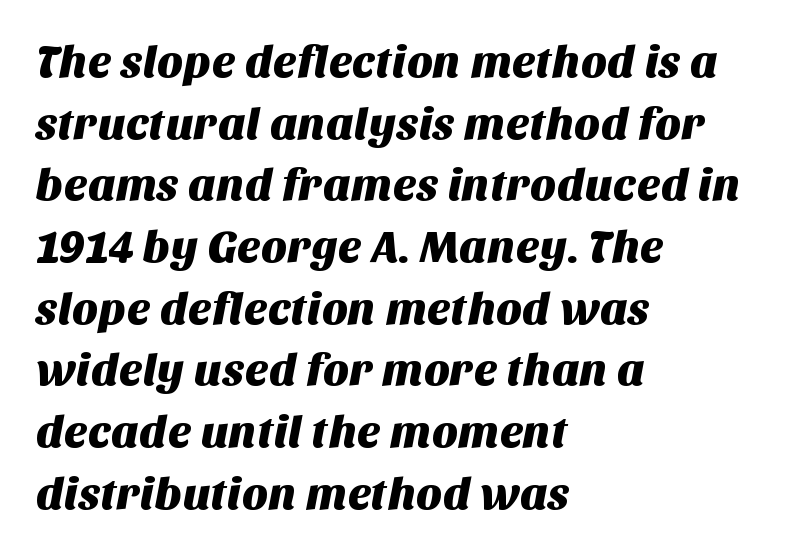
The image shows 45 px sans-serif type; set left-aligned, normal line spacing (1.37x), normal letter spacing, not underlined; medium stroke contrast and a large x-height.
